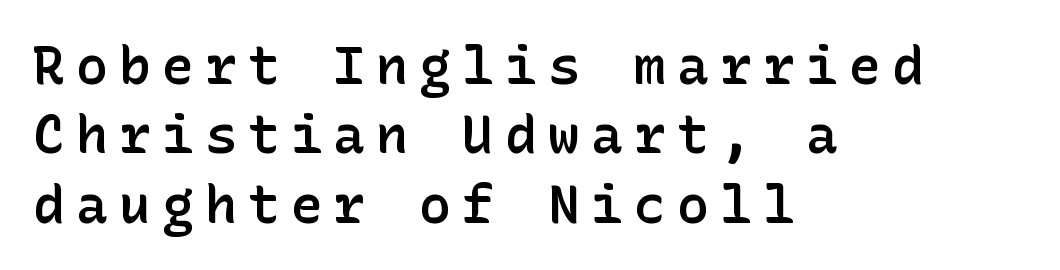
The image shows 53 px semibold sans-serif type, upright; set left-aligned, normal line spacing (1.31x), unusually wide letter spacing (+0.21 em), not underlined; low stroke contrast and a medium x-height.
